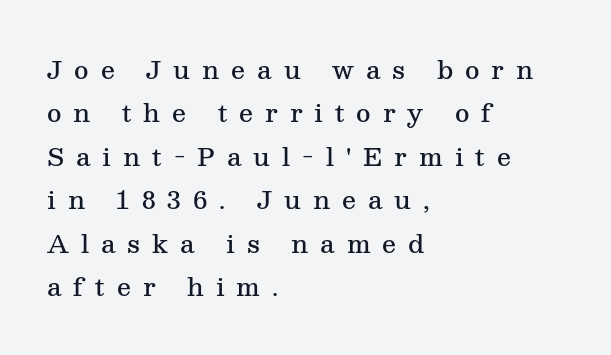
Short note: letters widely spaced. Heft: intermediate — a semibold. A student would call this left alignment; a typographer would say flush left, rag right. Honestly, there is no underline to notice here at all.
